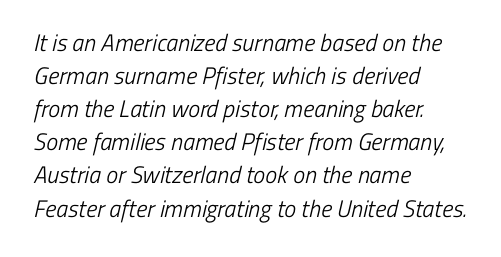
Type without underlining. Successive baselines arrive at the customary interval. The typesetting does not lean heavy: it is not bold. The text block is weighted toward the left margin, trailing off unevenly rightward. The horizontal fit of the characters is conventional and even.
